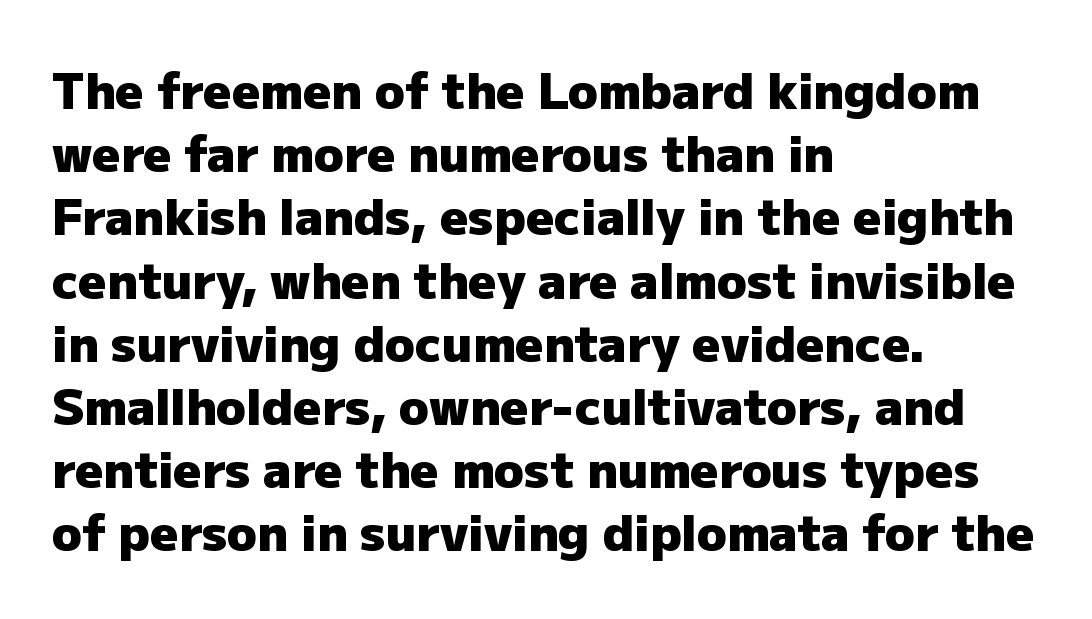
Does the lettering tilt? It doesn't — this is upright. A typesetter would label this face a sans. How heavy is the stroke? Heavy — this is a bold. The block of text has a typical density, with ordinary space between rows.
